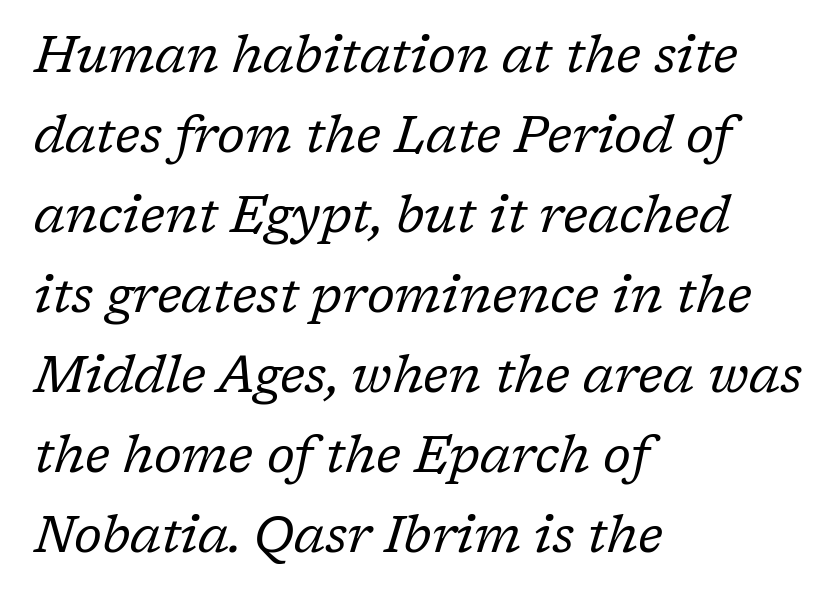
Q: Is the text bold? A: No.
Q: Is the text italic (slanted)? A: Yes, it leans right by about 17 degrees.
Q: Is the typeface a serif or a sans-serif typeface? A: Serif.
Q: Is the text underlined? A: No.
Q: How is the paragraph aligned? A: Left-aligned.
Q: Is the spacing between letters normal or unusually wide? A: Normal.
Q: Is the spacing between lines tight, normal or loose? A: Normal.
Q: Width (condensed, normal, or wide)? A: Normal.
Q: Stroke contrast? A: Low.
Q: x-height? A: Medium.
Q: Monospaced? A: No.
